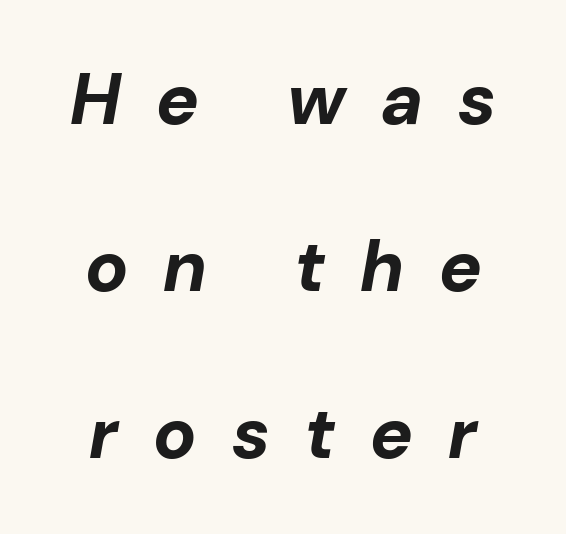
Q: Is the text bold? A: Yes.
Q: Is the text italic (slanted)? A: Yes, it leans right by about 10 degrees.
Q: Is the text underlined? A: No.
Q: Is the spacing between letters normal or unusually wide? A: Unusually wide.
Q: Is the spacing between lines tight, normal or loose? A: Loose.
Q: Width (condensed, normal, or wide)? A: Normal.
Q: Stroke contrast? A: Low.
Q: x-height? A: Medium.
Q: Monospaced? A: No.
